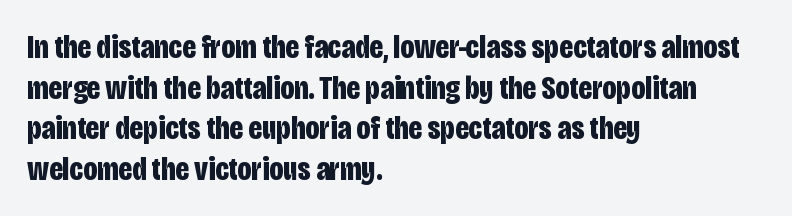
Q: Is the text bold? A: Yes.
Q: Is the text italic (slanted)? A: No, it is upright.
Q: Is the typeface a serif or a sans-serif typeface? A: Sans-serif.
Q: Is the text underlined? A: No.
Q: How is the paragraph aligned? A: Left-aligned.
Q: Is the spacing between letters normal or unusually wide? A: Normal.
Q: Width (condensed, normal, or wide)? A: Condensed.
Q: Stroke contrast? A: Low.
Q: x-height? A: Large.
Q: Monospaced? A: No.
